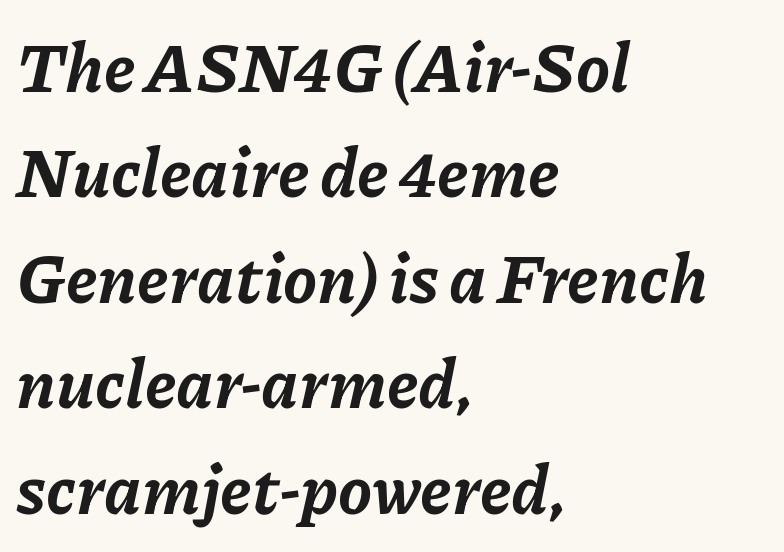
The baseline area is clear. The lines in this sample share a left origin and differ only in where they stop. The tracking reads as untouched default to a designer's eye. Evenly set lines give the paragraph a standard silhouette.
